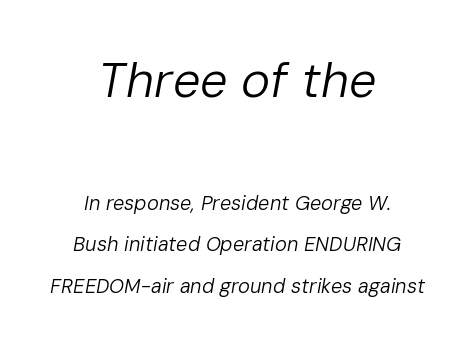
The image shows 49 px regular-weight type, italic (leaning right); set centered, loose line spacing (2.09x), normal letter spacing, not underlined; the first (top) block is 2.45x larger; low stroke contrast and a medium x-height.
